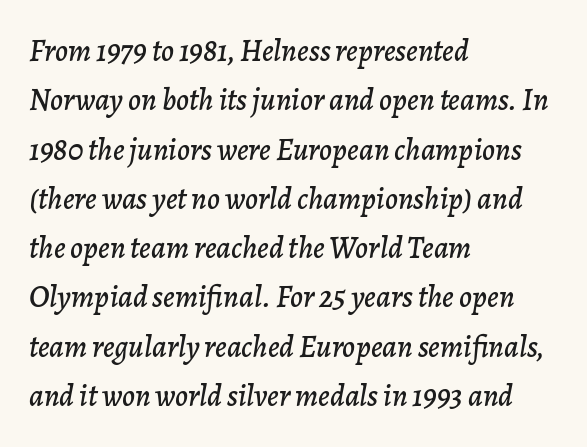
The image shows 31 px text type, italic (leaning right); set left-aligned, normal line spacing (1.59x), normal letter spacing, not underlined; low stroke contrast and a medium x-height.
